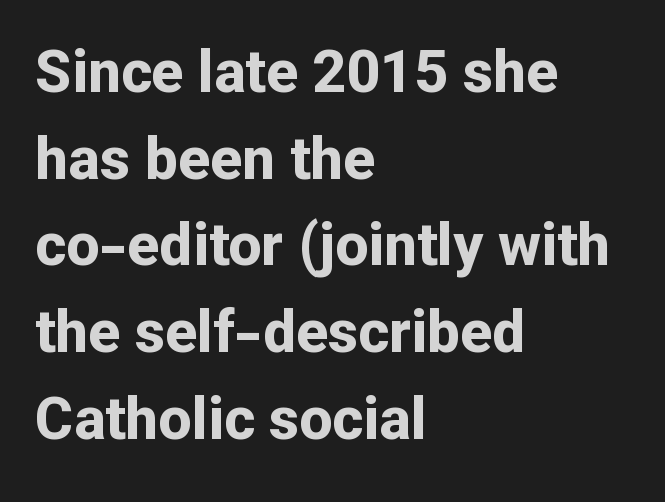
A classic flush-left, rag-right setting is used for this passage. The face used here is proportionally spaced, like ordinary book or web type. Every letter is thick-stroked: bold, no question. Letterform terminals end flat and unadorned throughout the passage. Notice how the stems are strictly vertical — no italics here.
